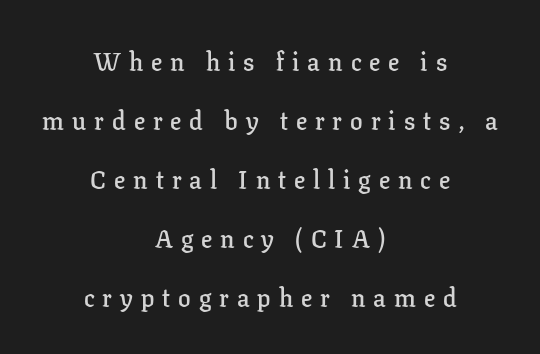
Q: Is the text bold? A: Semi-bold.
Q: Is the text italic (slanted)? A: No, it is upright.
Q: Is the text underlined? A: No.
Q: How is the paragraph aligned? A: Centered.
Q: Is the spacing between letters normal or unusually wide? A: Unusually wide.
Q: Is the spacing between lines tight, normal or loose? A: Loose.
